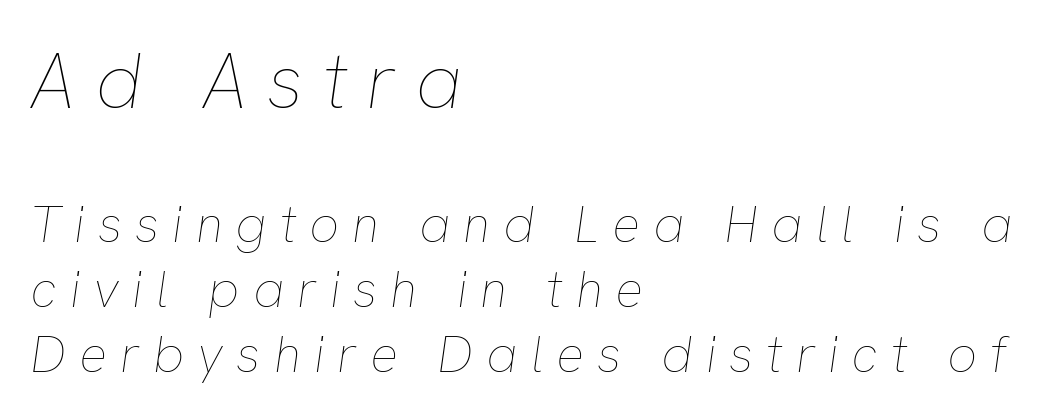
Q: Is the text bold? A: No.
Q: Is the text italic (slanted)? A: Yes, it leans right by about 8 degrees.
Q: Is the text underlined? A: No.
Q: How is the paragraph aligned? A: Left-aligned.
Q: Is the spacing between letters normal or unusually wide? A: Unusually wide.
Q: Is the spacing between lines tight, normal or loose? A: Normal.
Q: Which block of text is set in a larger size, the first (top) or the second (bottom)? A: The first (top) one.
Q: Width (condensed, normal, or wide)? A: Normal.
Q: Stroke contrast? A: Low.
Q: x-height? A: Medium.
Q: Monospaced? A: No.
